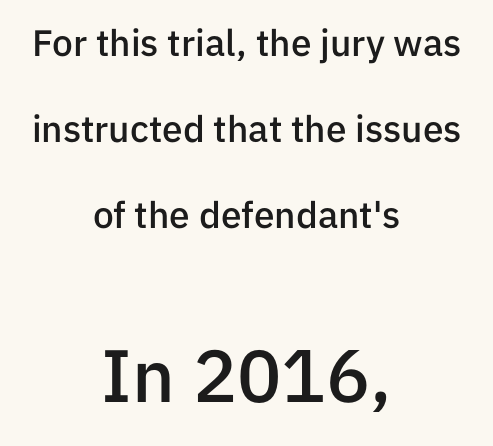
Q: Is the text bold? A: Semi-bold.
Q: Is the text italic (slanted)? A: No, it is upright.
Q: Is the typeface a serif or a sans-serif typeface? A: Sans-serif.
Q: Is the text underlined? A: No.
Q: How is the paragraph aligned? A: Centered.
Q: Is the spacing between letters normal or unusually wide? A: Normal.
Q: Is the spacing between lines tight, normal or loose? A: Loose.
Q: Which block of text is set in a larger size, the first (top) or the second (bottom)? A: The second (bottom) one.
Q: Width (condensed, normal, or wide)? A: Normal.
Q: Stroke contrast? A: Low.
Q: x-height? A: Medium.
Q: Monospaced? A: No.
